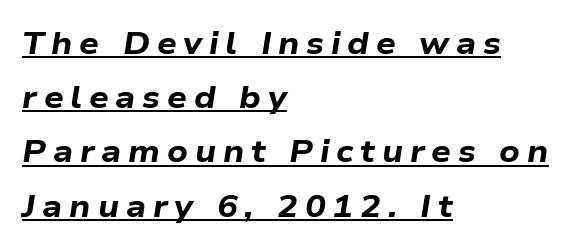
{"italic": "yes", "lean": "right", "slant_degrees": 9, "bold": "yes", "weight": "bold", "width": "wide", "stroke_contrast": "low", "x_height": "medium", "monospaced": "no", "underline": "yes", "align": "left", "line_spacing_ratio": 1.75, "letter_spacing": "wide", "letter_spacing_em": 0.22, "glyph_px": 31}
